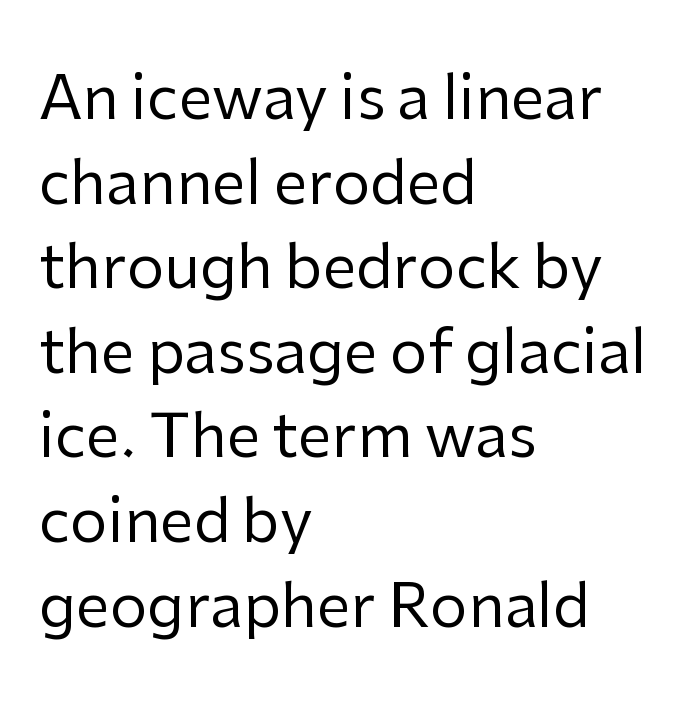
In terms of letterform style, serifs are entirely absent. Check the space under the baseline: it is left empty. The face used here is proportionally spaced, like ordinary book or web type. Line beginnings align vertically; line endings do not. Tracking here is standard; glyphs follow each other at the usual distance. Does the leading feel generous? No, just average.
